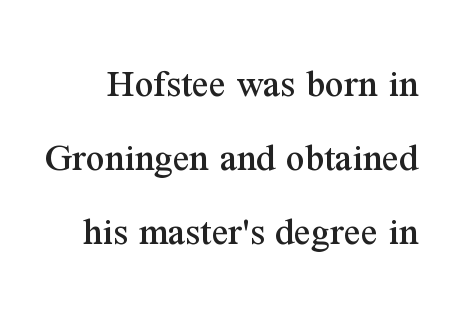
Q: Is the text italic (slanted)? A: No, it is upright.
Q: Is the typeface a serif or a sans-serif typeface? A: Serif.
Q: Is the text underlined? A: No.
Q: Is the spacing between letters normal or unusually wide? A: Normal.
Q: Width (condensed, normal, or wide)? A: Normal.
Q: Stroke contrast? A: Medium.
Q: x-height? A: Medium.
Q: Monospaced? A: No.
